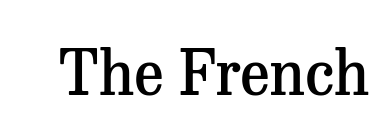
Q: Is the text bold? A: Semi-bold.
Q: Is the text italic (slanted)? A: No, it is upright.
Q: Is the typeface a serif or a sans-serif typeface? A: Serif.
Q: Is the text underlined? A: No.
Q: Is the spacing between letters normal or unusually wide? A: Normal.
Q: Width (condensed, normal, or wide)? A: Normal.
Q: Stroke contrast? A: Medium.
Q: x-height? A: Medium.
Q: Monospaced? A: No.
